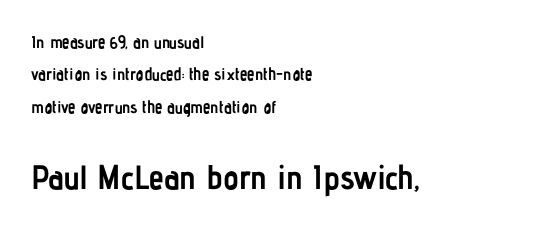
The image shows 34 px semibold, condensed sans-serif type, upright; set left-aligned, loose line spacing (1.91x), normal letter spacing, not underlined; the second (bottom) block is 2.0x larger; low stroke contrast and a medium x-height.
